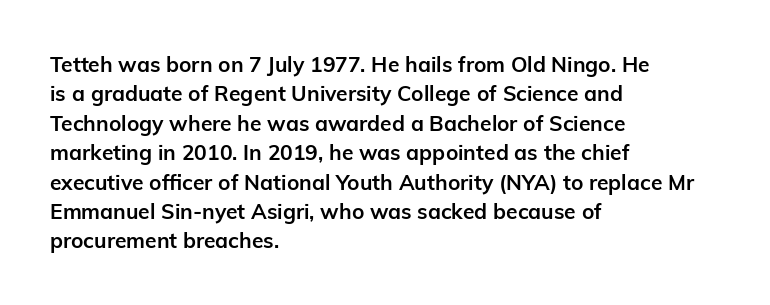
{"italic": "no", "bold": "yes", "underline": "no", "align": "left", "line_spacing": "normal", "line_spacing_ratio": 1.4, "letter_spacing": "normal", "letter_spacing_em": 0.0, "glyph_px": 21}
